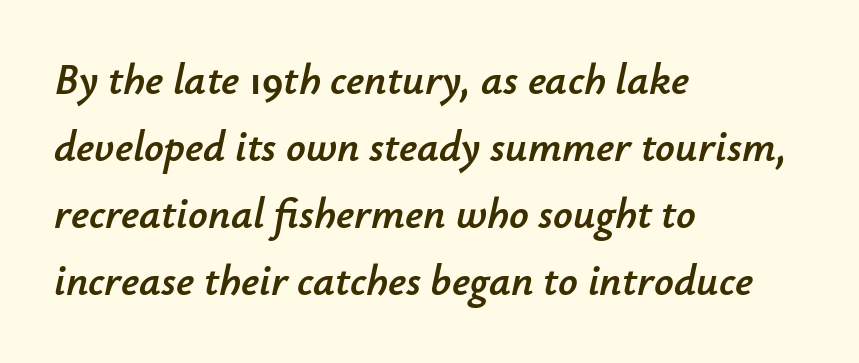
Caption: standard tracking, unaltered. Beneath every word, the page is bare. Is this a fixed-width face? No — the glyphs have proportional, varying widths. Leading: standard. The text block is weighted toward the left margin, trailing off unevenly rightward.
